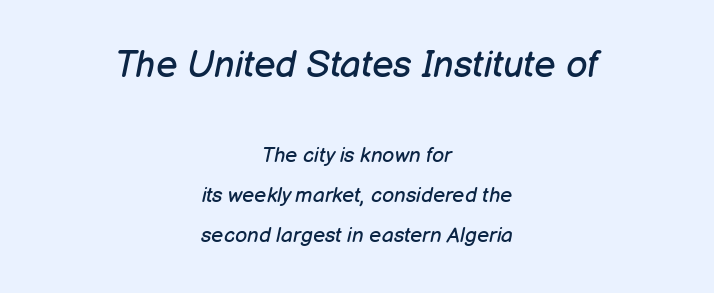
The image shows 37 px regular-weight type, italic (leaning right); set centered, loose line spacing (1.91x), normal letter spacing, not underlined; the first (top) block is 1.76x larger; low stroke contrast and a medium x-height.
